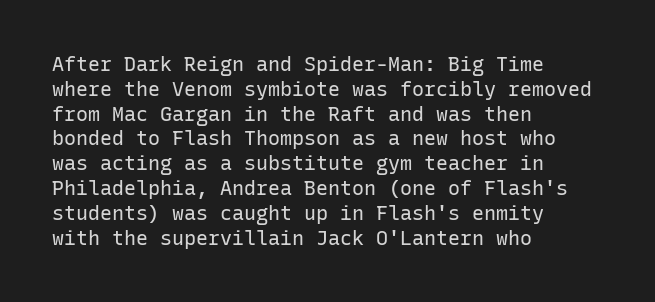
The image shows 20 px text type, upright; set left-aligned, line spacing 1.24x, normal letter spacing, not underlined.
